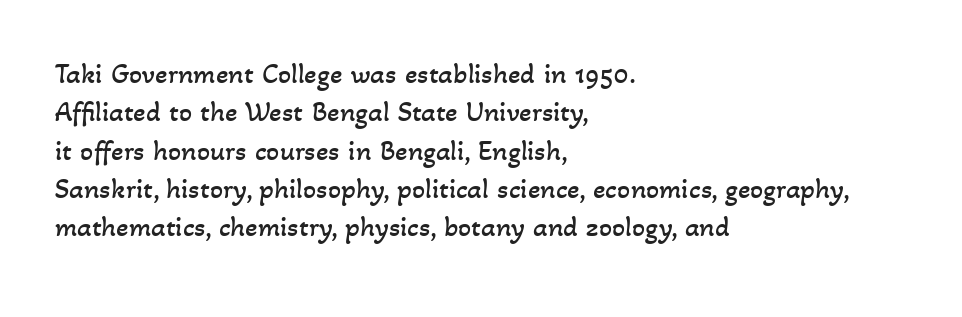
{"bold": "no", "weight": "regular", "width": "normal", "stroke_contrast": "low", "x_height": "small", "monospaced": "no", "underline": "no", "align": "left", "line_spacing": "normal", "line_spacing_ratio": 1.32, "letter_spacing": "normal", "letter_spacing_em": 0.0, "glyph_px": 29}
